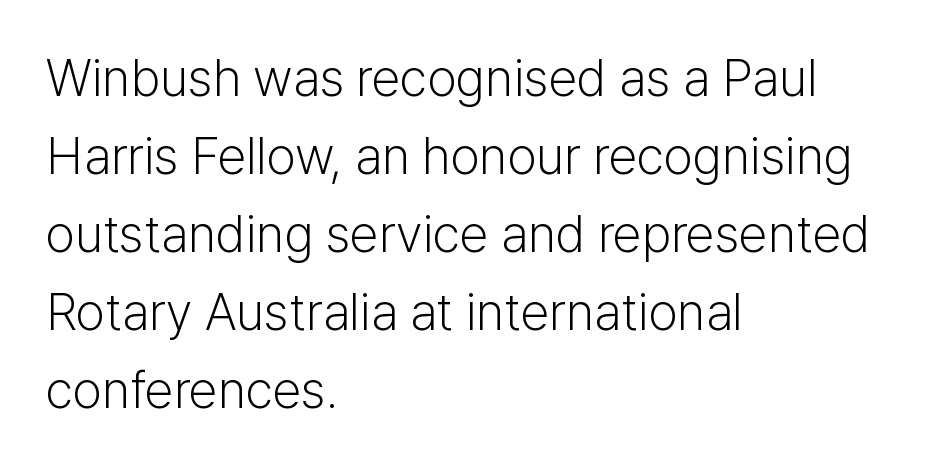
Q: Is the text bold? A: No.
Q: Is the text italic (slanted)? A: No, it is upright.
Q: Is the typeface a serif or a sans-serif typeface? A: Sans-serif.
Q: Is the text underlined? A: No.
Q: How is the paragraph aligned? A: Left-aligned.
Q: Is the spacing between letters normal or unusually wide? A: Normal.
Q: Is the spacing between lines tight, normal or loose? A: Normal.
Q: Width (condensed, normal, or wide)? A: Normal.
Q: Stroke contrast? A: Low.
Q: x-height? A: Medium.
Q: Monospaced? A: No.
